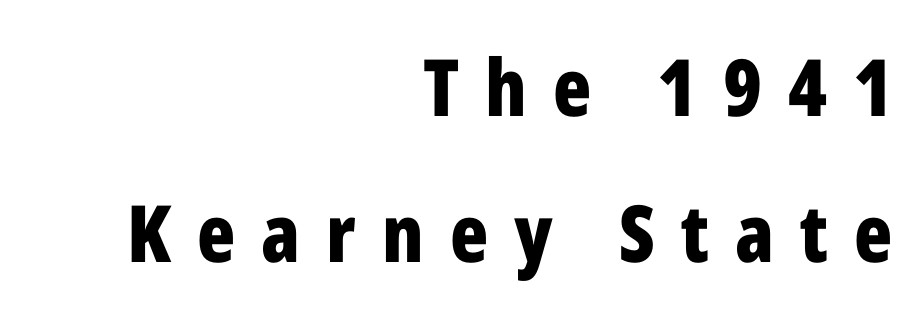
Q: Is the text bold? A: Yes.
Q: Is the text italic (slanted)? A: No, it is upright.
Q: Is the typeface a serif or a sans-serif typeface? A: Sans-serif.
Q: Is the text underlined? A: No.
Q: How is the paragraph aligned? A: Right-aligned.
Q: Is the spacing between letters normal or unusually wide? A: Unusually wide.
Q: Width (condensed, normal, or wide)? A: Condensed.
Q: Stroke contrast? A: Low.
Q: x-height? A: Medium.
Q: Monospaced? A: No.
